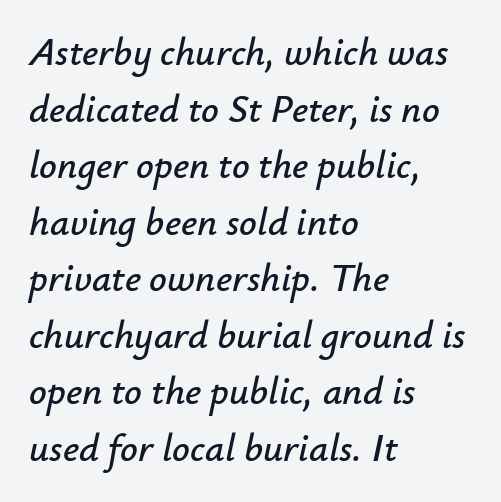
{"italic": "yes", "lean": "right", "slant_degrees": 12, "width": "normal", "stroke_contrast": "low", "x_height": "small", "monospaced": "no", "underline": "no", "align": "left", "line_spacing": "normal", "line_spacing_ratio": 1.45, "letter_spacing": "normal", "letter_spacing_em": 0.0, "glyph_px": 39}
